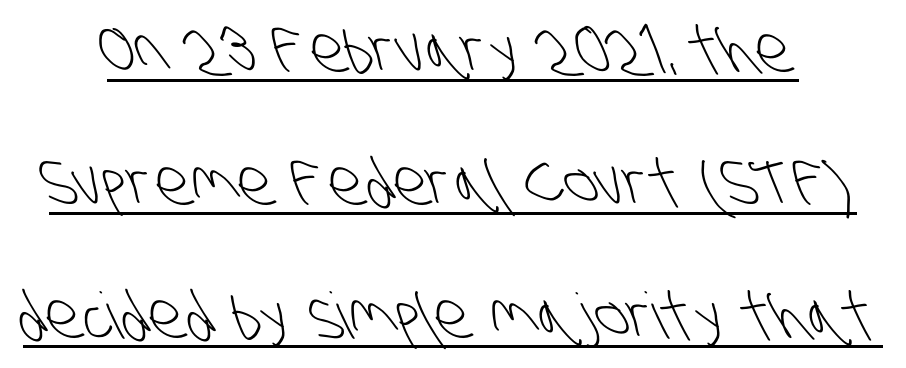
This sample uses a sans-serif face. Honestly, the underline is the first thing you notice here. Compared with typical paragraphs, the rows here are farther apart. The face used here is rendered with its standard letterfit.
